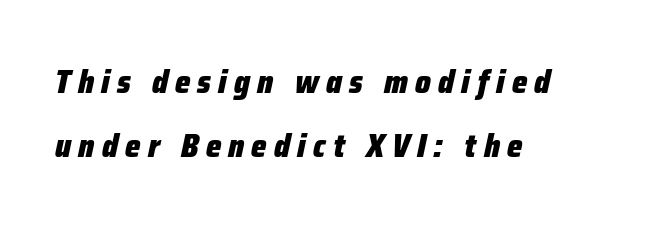
The image shows 33 px heavy, condensed type, italic (leaning right); set left-aligned, loose line spacing (1.93x), unusually wide letter spacing (+0.22 em), not underlined; low stroke contrast and a medium x-height.
